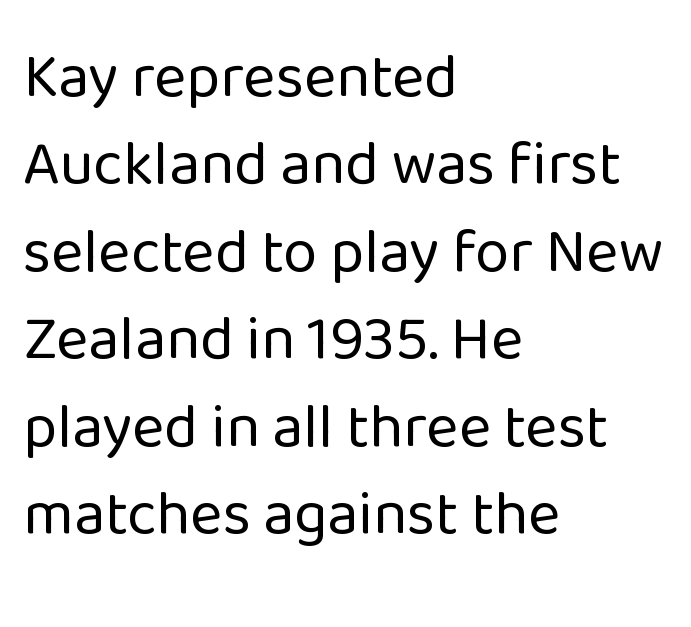
Descenders are the only things crossing below the line. What stands out about the letter spacing? Nothing — it is the standard amount. Rows of type keep a routine distance in the vertical direction. Visually the block forms a straight wall on the left and a jagged coastline on the right.
